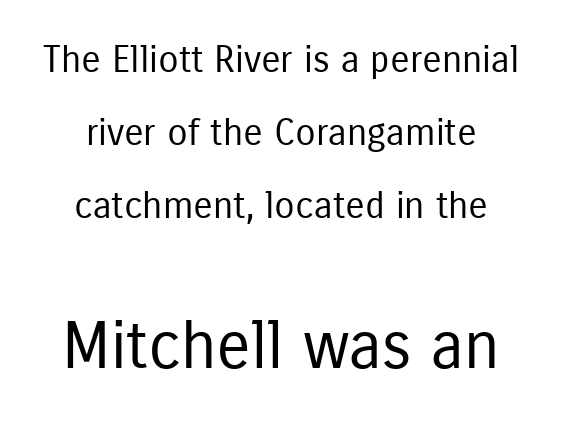
{"serif": "no", "italic": "no", "bold": "no", "weight": "regular", "width": "condensed", "stroke_contrast": "low", "x_height": "medium", "monospaced": "no", "underline": "no", "align": "center", "line_spacing": "loose", "line_spacing_ratio": 1.97, "letter_spacing": "normal", "letter_spacing_em": 0.0, "larger_block": "second", "size_ratio": 1.76, "glyph_px": 65}
